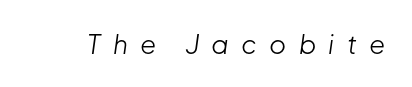
{"italic": "yes", "lean": "right", "slant_degrees": 8, "bold": "no", "underline": "no", "letter_spacing": "wide", "letter_spacing_em": 0.47, "glyph_px": 26}
